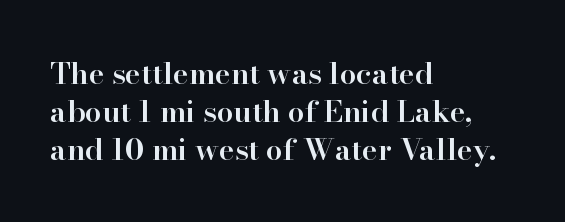
If you measured baseline to baseline, you'd find a middling distance. These lines are set flush left with a ragged right edge. Think of a printed novel: that variable character pitch is what you see here. Vertical strokes here are truly vertical.
